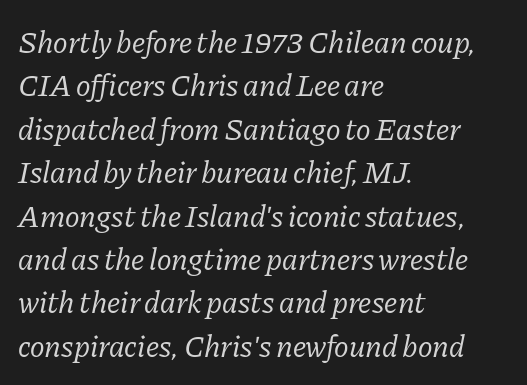
Q: Is the text bold? A: No.
Q: Is the text italic (slanted)? A: Yes, it leans right by about 11 degrees.
Q: Is the typeface a serif or a sans-serif typeface? A: Serif.
Q: Is the text underlined? A: No.
Q: How is the paragraph aligned? A: Left-aligned.
Q: Is the spacing between letters normal or unusually wide? A: Normal.
Q: Is the spacing between lines tight, normal or loose? A: Normal.
Q: Width (condensed, normal, or wide)? A: Normal.
Q: Stroke contrast? A: Low.
Q: x-height? A: Medium.
Q: Monospaced? A: No.
